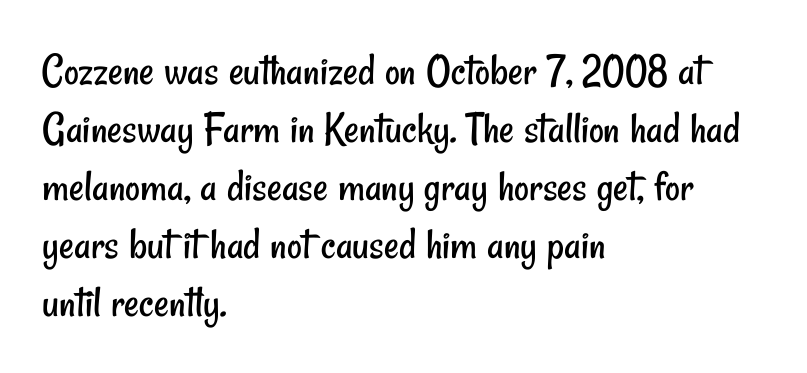
{"serif": "no", "bold": "no", "weight": "regular", "width": "condensed", "stroke_contrast": "low", "x_height": "small", "monospaced": "no", "underline": "no", "align": "left", "line_spacing": "normal", "line_spacing_ratio": 1.26, "letter_spacing": "normal", "letter_spacing_em": 0.0, "glyph_px": 46}
